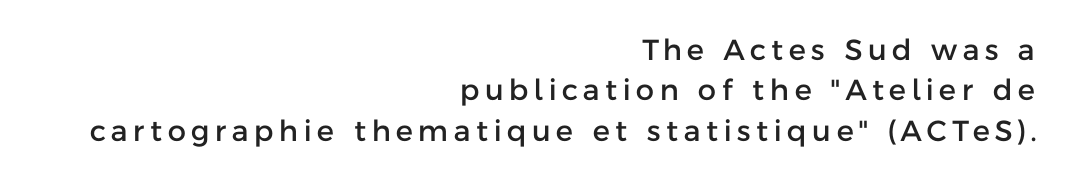
The image shows 29 px sans-serif type, upright; set right-aligned, normal line spacing (1.39x), not underlined; low stroke contrast and a medium x-height.
